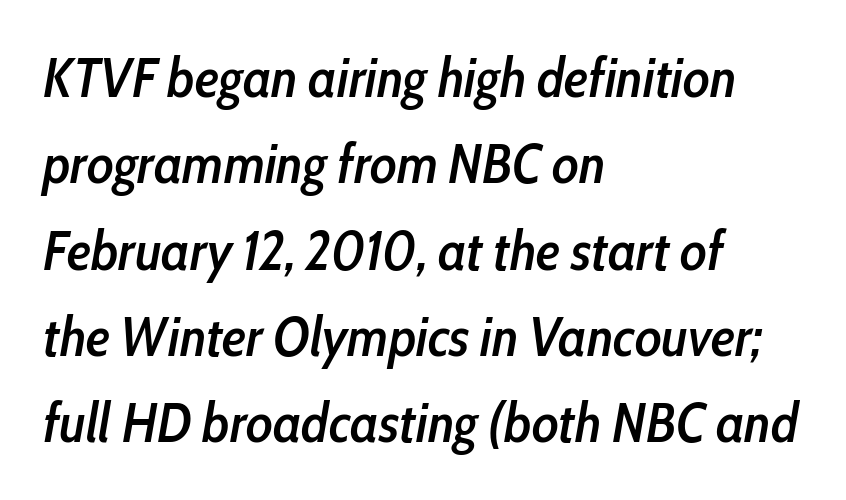
{"italic": "yes", "lean": "right", "slant_degrees": 10, "bold": "semi", "weight": "semibold", "width": "condensed", "stroke_contrast": "low", "x_height": "medium", "monospaced": "no", "underline": "no", "align": "left", "line_spacing": "normal", "line_spacing_ratio": 1.57, "letter_spacing": "normal", "letter_spacing_em": 0.0, "glyph_px": 55}
